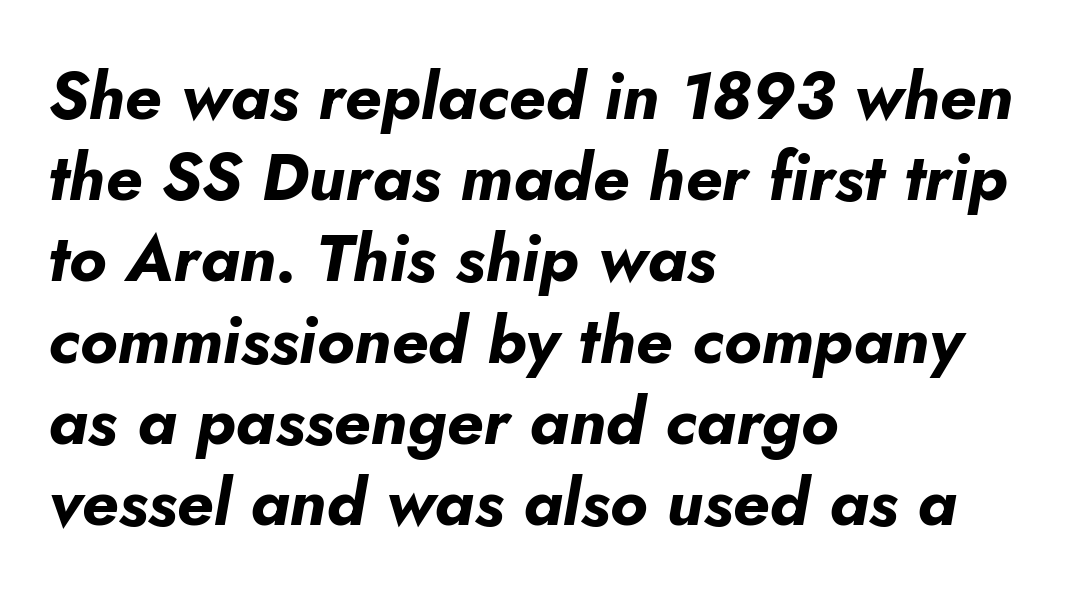
The image shows 66 px bold type, italic (leaning right); set left-aligned, line spacing 1.23x, normal letter spacing, not underlined; low stroke contrast and a small x-height.
